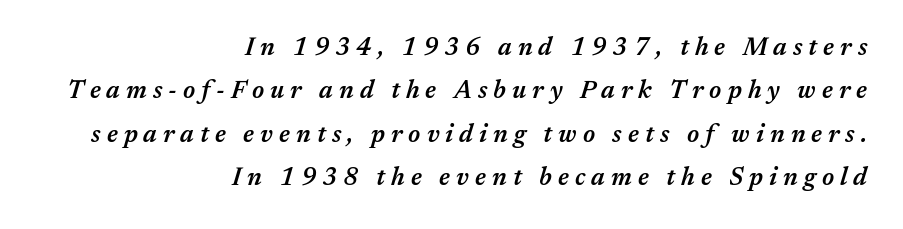
The image shows 25 px text type, italic (leaning right); set right-aligned, line spacing 1.74x, unusually wide letter spacing (+0.24 em), not underlined.
